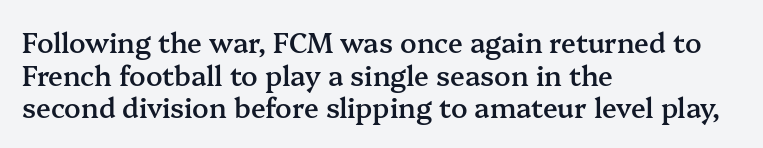
Q: Is the text bold? A: Semi-bold.
Q: Is the text italic (slanted)? A: No, it is upright.
Q: Is the text underlined? A: No.
Q: How is the paragraph aligned? A: Left-aligned.
Q: Is the spacing between letters normal or unusually wide? A: Normal.
